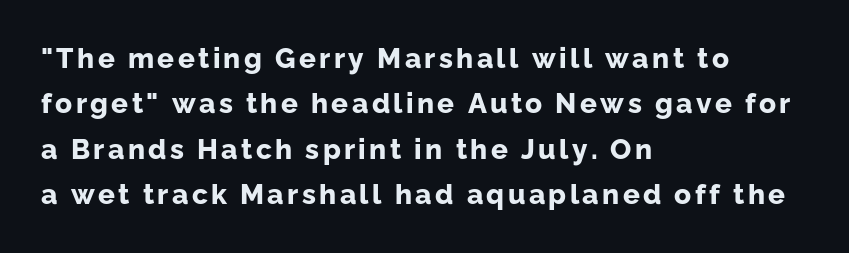
{"serif": "no", "italic": "no", "bold": "yes", "weight": "bold", "width": "normal", "stroke_contrast": "low", "x_height": "medium", "monospaced": "no", "underline": "no", "align": "left", "line_spacing": "normal", "line_spacing_ratio": 1.62, "glyph_px": 28}
